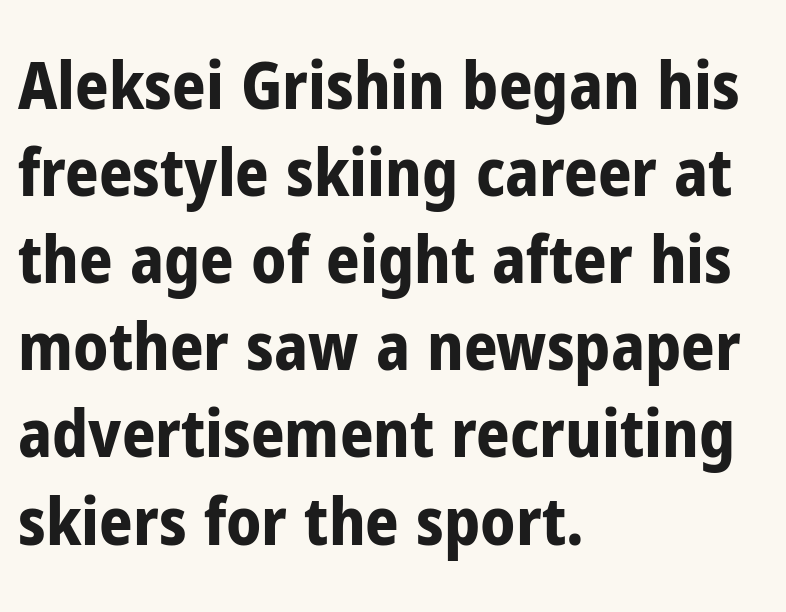
Horizontal alignment here is leftward, the default for most running prose. Each letter keeps its own natural width here, so spacing adapts to shape. In terms of posture, this sample is upright. A normal amount of white space separates one row of letters from the next. The face used here is a sans, in the tradition of grotesques and geometrics.
